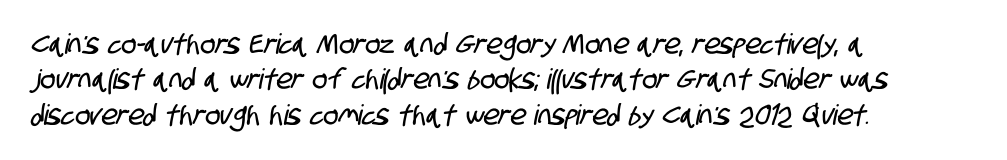
{"serif": "no", "width": "condensed", "stroke_contrast": "low", "x_height": "large", "monospaced": "no", "underline": "no", "align": "left", "line_spacing": "normal", "line_spacing_ratio": 1.26, "letter_spacing": "normal", "letter_spacing_em": 0.0, "glyph_px": 28}
